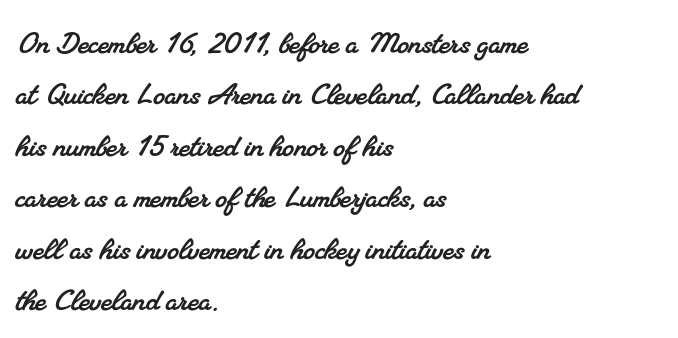
{"serif": "yes", "width": "normal", "stroke_contrast": "medium", "x_height": "small", "monospaced": "no", "underline": "no", "align": "left", "line_spacing": "normal", "line_spacing_ratio": 1.39, "letter_spacing": "normal", "letter_spacing_em": 0.0, "glyph_px": 37}
